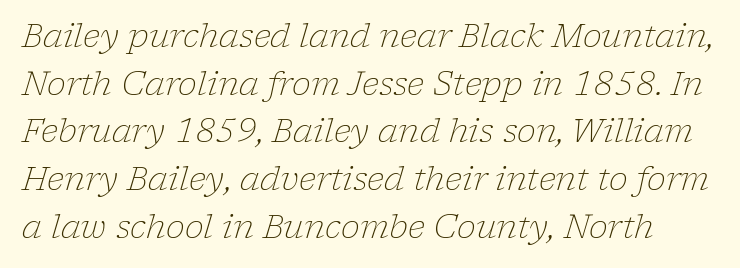
The image shows 32 px light serif type, italic (leaning right); set normal line spacing (1.49x), normal letter spacing, not underlined; low stroke contrast and a medium x-height.
